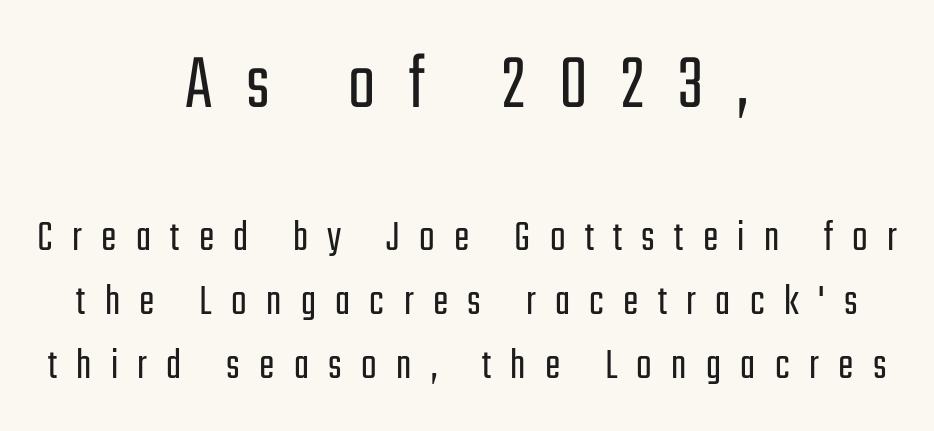
The image shows 80 px light, condensed sans-serif type, upright; set centered, normal line spacing (1.39x), unusually wide letter spacing (+0.42 em), not underlined; the first (top) block is 1.74x larger; low stroke contrast and a medium x-height.
